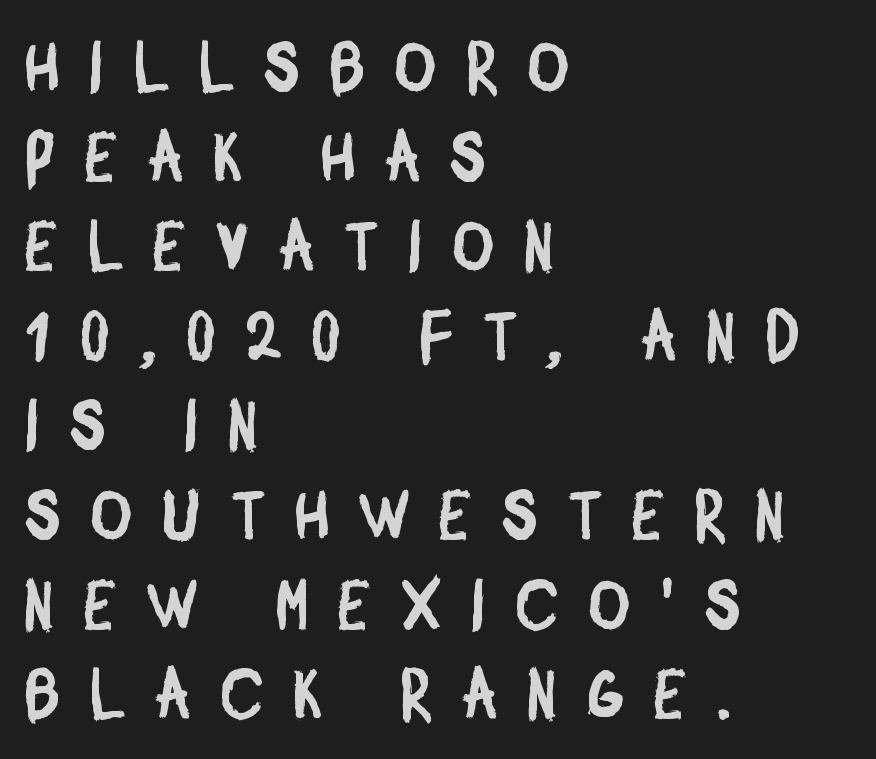
{"serif": "no", "width": "condensed", "stroke_contrast": "low", "x_height": "large", "monospaced": "no", "underline": "no", "align": "left", "line_spacing": "normal", "line_spacing_ratio": 1.28, "letter_spacing": "wide", "letter_spacing_em": 0.44, "glyph_px": 70}
